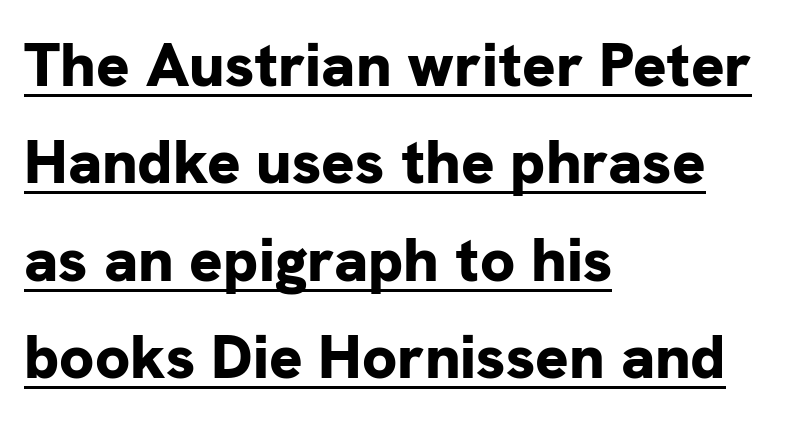
A student would call this left alignment; a typographer would say flush left, rag right. Summary of vertical rhythm: regular, with standard interline spacing. Are there feet on the stems? There aren't — it's a sans. Spacing verdict: proportional, widths tailored to each character. Here the glyphs are tracked normally, forming tight word shapes.
